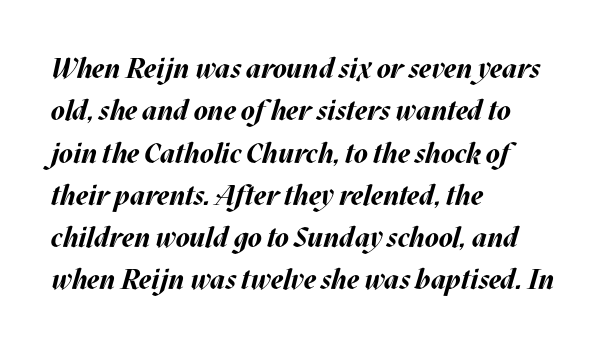
{"italic": "yes", "lean": "right", "slant_degrees": 17, "bold": "yes", "weight": "bold", "width": "normal", "stroke_contrast": "medium", "x_height": "large", "monospaced": "no", "underline": "no", "align": "left", "line_spacing": "normal", "line_spacing_ratio": 1.51, "letter_spacing": "normal", "letter_spacing_em": 0.0, "glyph_px": 28}
